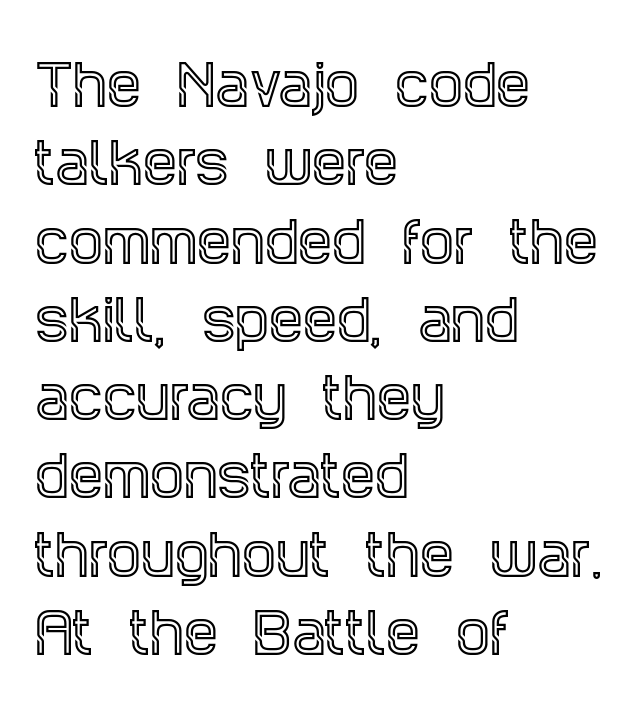
The image shows 54 px condensed serif type, upright; set left-aligned, normal line spacing (1.45x), normal letter spacing, not underlined; a large x-height.
